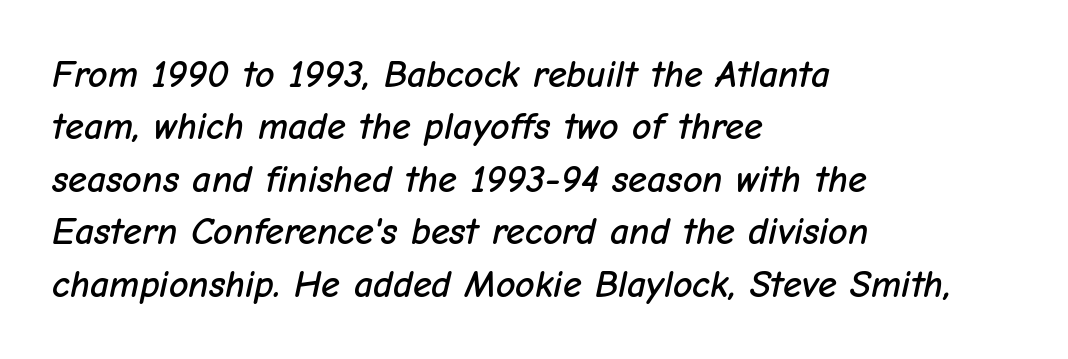
{"italic": "yes", "lean": "right", "slant_degrees": 12, "width": "normal", "stroke_contrast": "low", "x_height": "medium", "monospaced": "no", "underline": "no", "align": "left", "line_spacing": "normal", "line_spacing_ratio": 1.38, "letter_spacing": "normal", "letter_spacing_em": 0.0, "glyph_px": 38}
